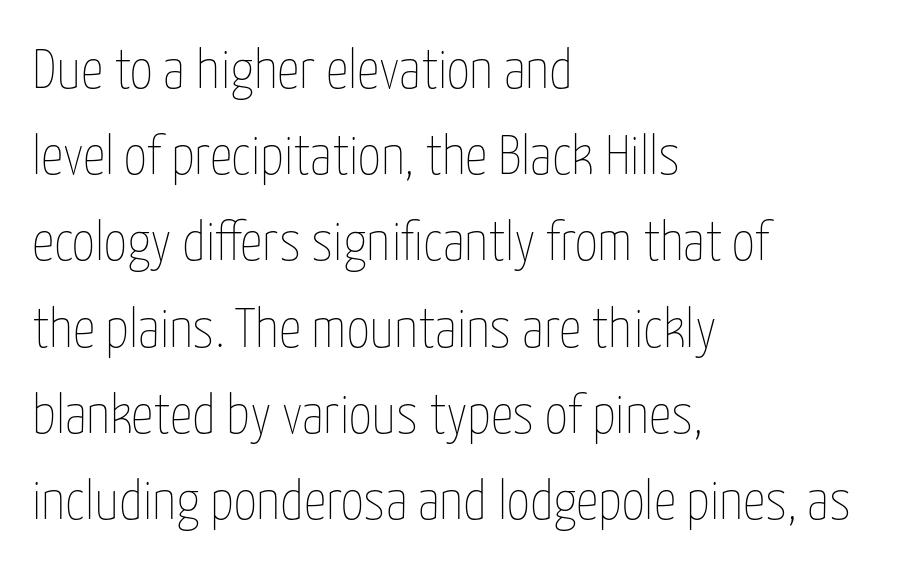
Q: Is the text bold? A: No.
Q: Is the text italic (slanted)? A: No, it is upright.
Q: Is the text underlined? A: No.
Q: How is the paragraph aligned? A: Left-aligned.
Q: Is the spacing between letters normal or unusually wide? A: Normal.
Q: Is the spacing between lines tight, normal or loose? A: Normal.
Q: Width (condensed, normal, or wide)? A: Condensed.
Q: Stroke contrast? A: Low.
Q: x-height? A: Medium.
Q: Monospaced? A: No.
